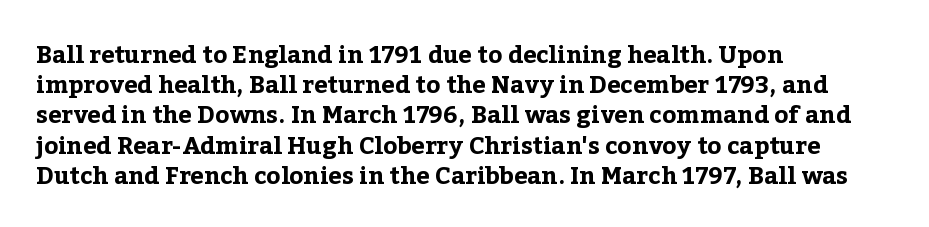
The image shows 24 px bold type, upright; set left-aligned, normal line spacing (1.26x), normal letter spacing, not underlined.
